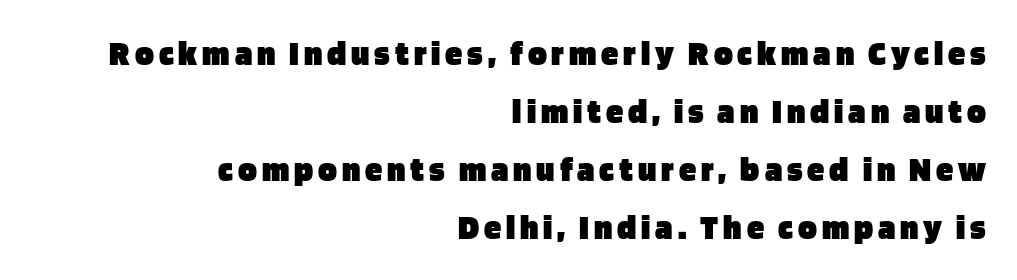
{"serif": "no", "italic": "no", "bold": "yes", "weight": "heavy", "width": "normal", "stroke_contrast": "low", "x_height": "large", "monospaced": "no", "underline": "no", "align": "right", "line_spacing": "normal", "line_spacing_ratio": 1.66, "glyph_px": 35}
